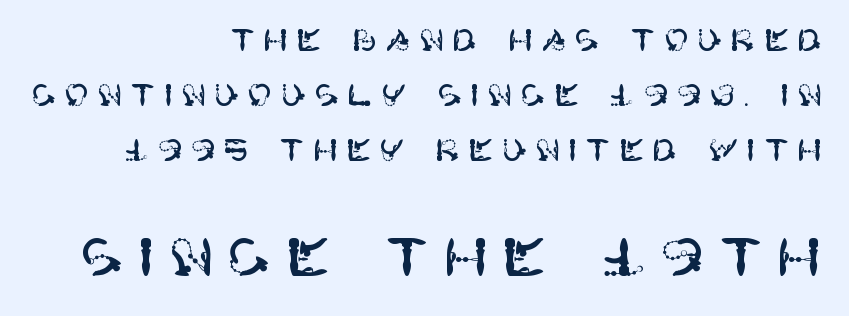
Descenders hang freely into open space. The designer went with a sans here, leaving each stem footless. Letter spacing: wide. Is the lower block the larger one? Yes — the lower block carries the bigger type.
